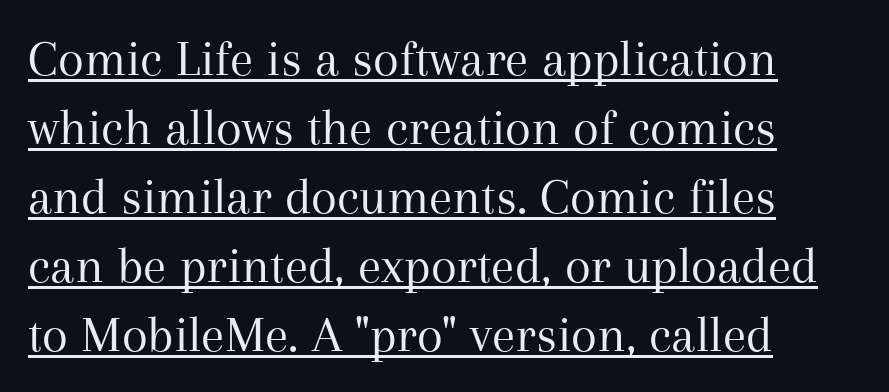
This rendering uses left alignment, leaving the right contour irregular. Do the letters lean? They stand straight. The typeface chosen for these lines features serifs. The passage shown is underscored from start to finish.
